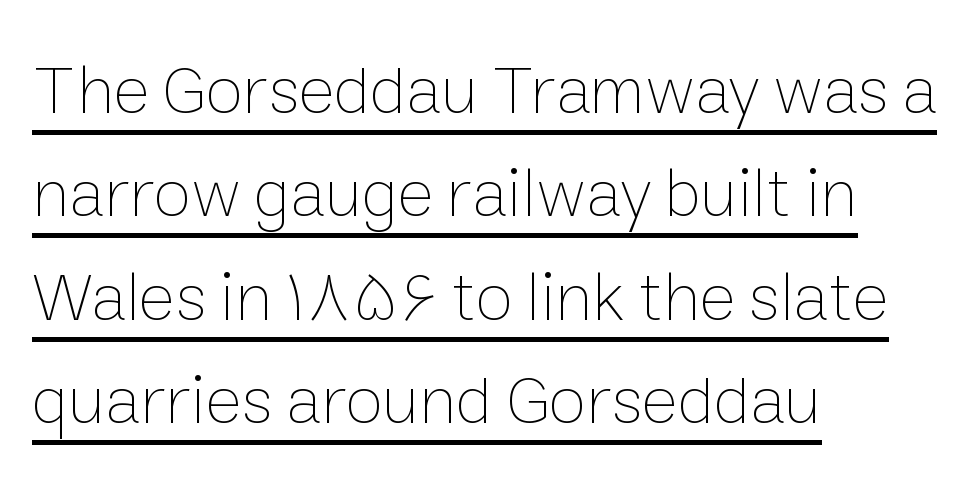
The image shows 69 px thin type, upright; set left-aligned, normal line spacing (1.5x), normal letter spacing, underlined; low stroke contrast and a medium x-height.
